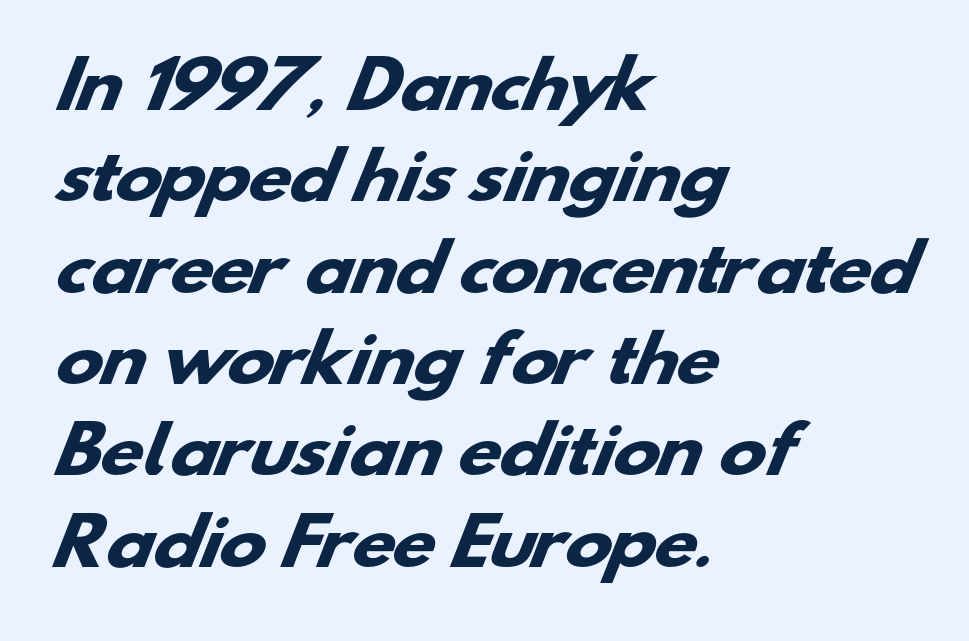
This is heavy type, rendered in bold. Which margin do the lines hug? The left one — the right edge is uneven. Does extra space separate the letters? No, they use regular spacing. A typesetter would call this proportional, since set widths differ per character. No feet cap the strokes, marking this as sans-serif type.
